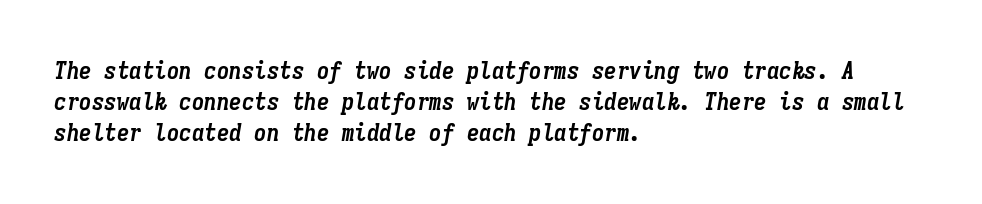
{"italic": "yes", "lean": "right", "slant_degrees": 9, "bold": "yes", "underline": "no", "align": "left", "line_spacing": "normal", "line_spacing_ratio": 1.25, "letter_spacing": "normal", "letter_spacing_em": 0.0, "glyph_px": 25}
